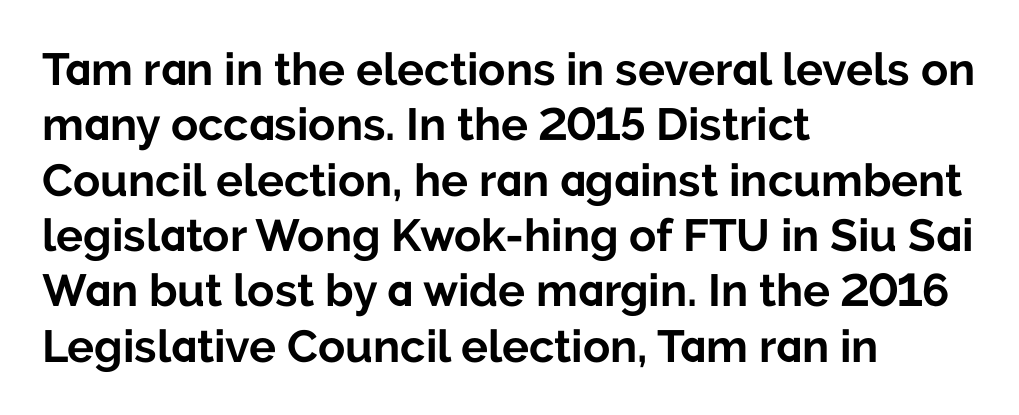
The image shows 45 px bold sans-serif type, upright; set left-aligned, line spacing 1.23x, normal letter spacing, not underlined; low stroke contrast and a medium x-height.
